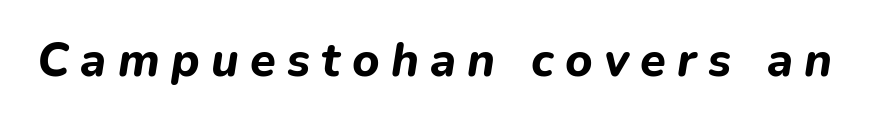
{"italic": "yes", "lean": "right", "slant_degrees": 9, "bold": "yes", "weight": "bold", "width": "normal", "stroke_contrast": "low", "x_height": "medium", "monospaced": "no", "underline": "no", "letter_spacing": "wide", "letter_spacing_em": 0.24, "glyph_px": 47}
